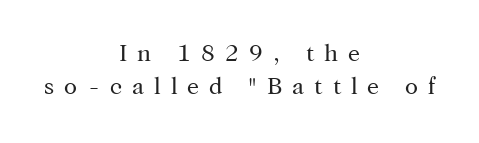
The words here are not underlined. The tracking reads as deliberately expanded to a designer's eye. Centered paragraph, ragged on both sides. Ordinary non-slanted type is in use.
